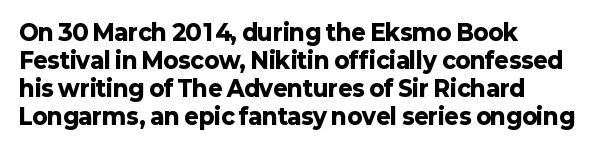
The image shows 22 px bold type, upright; set left-aligned, normal line spacing (1.27x), normal letter spacing, not underlined.
